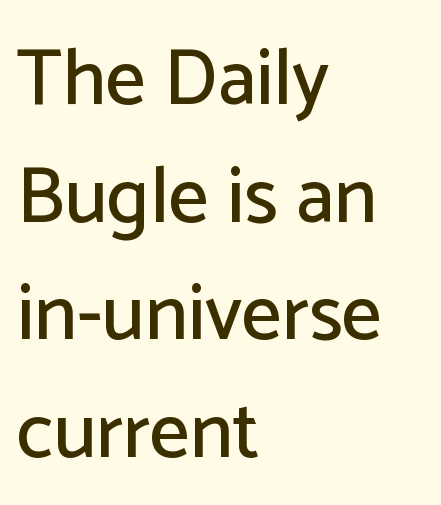
The image shows 79 px sans-serif type, upright; set left-aligned, normal line spacing (1.49x), normal letter spacing, not underlined; low stroke contrast and a medium x-height.
